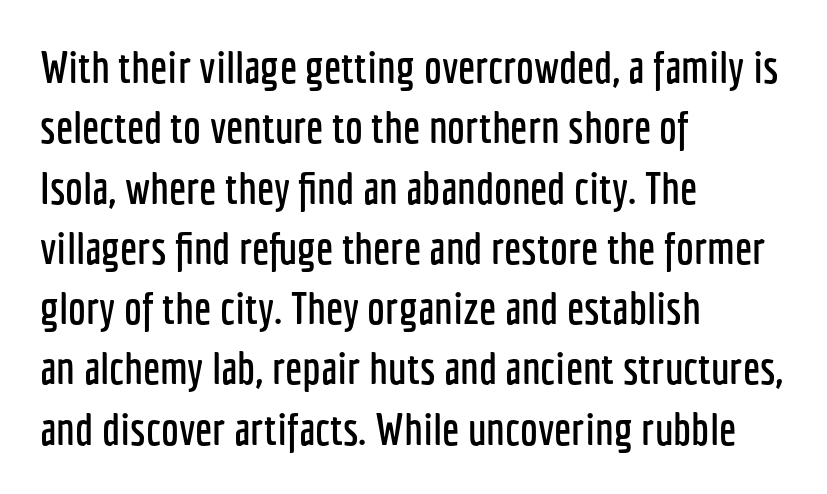
{"serif": "no", "italic": "no", "width": "condensed", "stroke_contrast": "low", "x_height": "medium", "monospaced": "no", "underline": "no", "align": "left", "line_spacing": "normal", "line_spacing_ratio": 1.34, "letter_spacing": "normal", "letter_spacing_em": 0.0, "glyph_px": 45}
